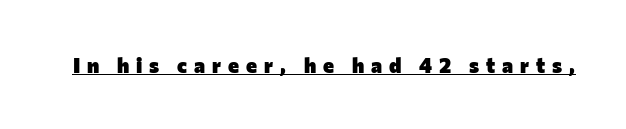
The image shows 21 px bold type, upright; set unusually wide letter spacing (+0.33 em), underlined.
